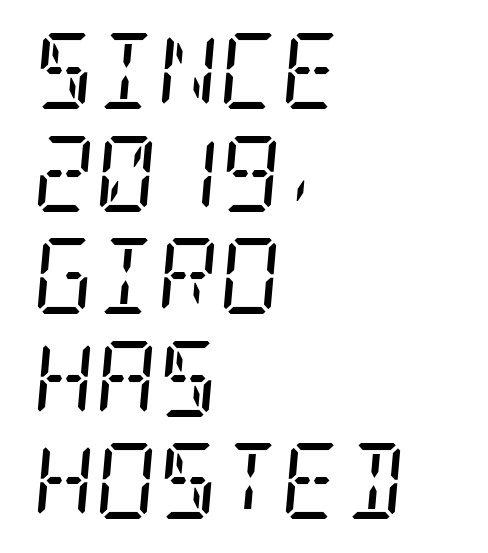
Q: Is the text bold? A: No.
Q: Is the text italic (slanted)? A: Yes, it leans right by about 5 degrees.
Q: Is the typeface a serif or a sans-serif typeface? A: Serif.
Q: Is the text underlined? A: No.
Q: How is the paragraph aligned? A: Left-aligned.
Q: Is the spacing between letters normal or unusually wide? A: Normal.
Q: Is the spacing between lines tight, normal or loose? A: Normal.
Q: Width (condensed, normal, or wide)? A: Condensed.
Q: Stroke contrast? A: Low.
Q: x-height? A: Large.
